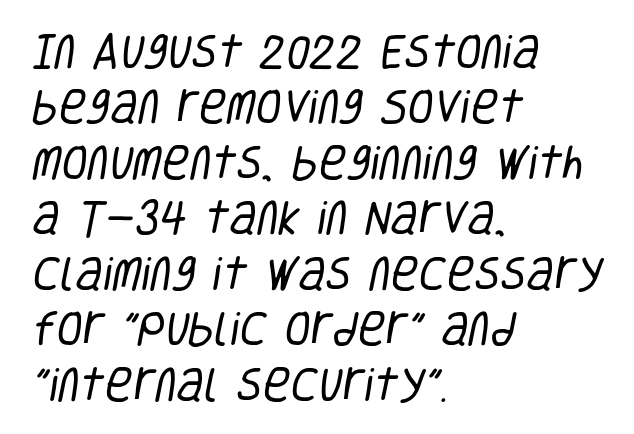
The image shows 38 px regular-weight, condensed sans-serif type; set left-aligned, normal line spacing (1.46x), normal letter spacing, not underlined; low stroke contrast and a large x-height.
